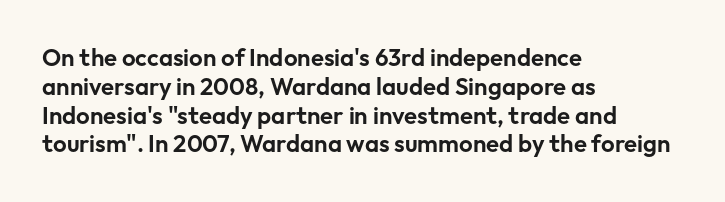
In CSS terms this would be text-align: left. The letters stand upright; this is a roman face. Underlining? Definitely not there. These lines keep a tight, regular rhythm from letter to letter.
